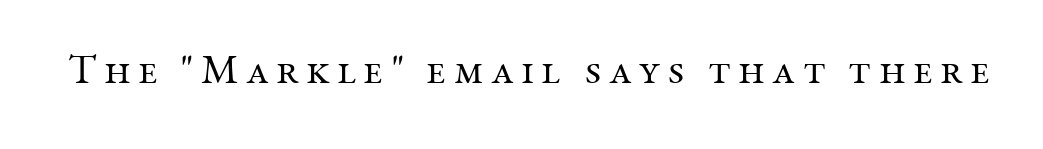
Q: Is the text bold? A: No.
Q: Is the text italic (slanted)? A: No, it is upright.
Q: Is the typeface a serif or a sans-serif typeface? A: Serif.
Q: Is the text underlined? A: No.
Q: Width (condensed, normal, or wide)? A: Normal.
Q: Stroke contrast? A: Medium.
Q: x-height? A: Medium.
Q: Monospaced? A: No.
